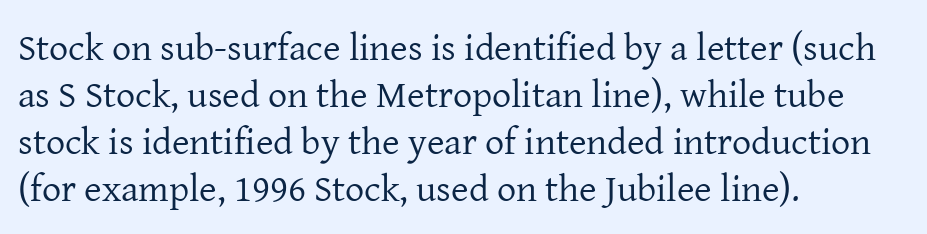
What stands out about the letter spacing? Nothing — it is the standard amount. The lines are quadded left. The face used here is proportionally spaced, like ordinary book or web type. Serif or sans? Serif — the stroke terminals have little feet. The typesetting does not lean heavy: it is not bold.
